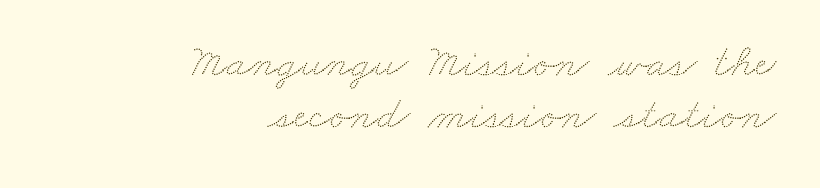
The rendering uses natural spacing where letterforms have individual widths. No extra tracking has been applied to these lines. Vertical spacing — tight. The space directly below the letters is spotless. The passage is arranged like a letterhead date or caption credit — flush right.
